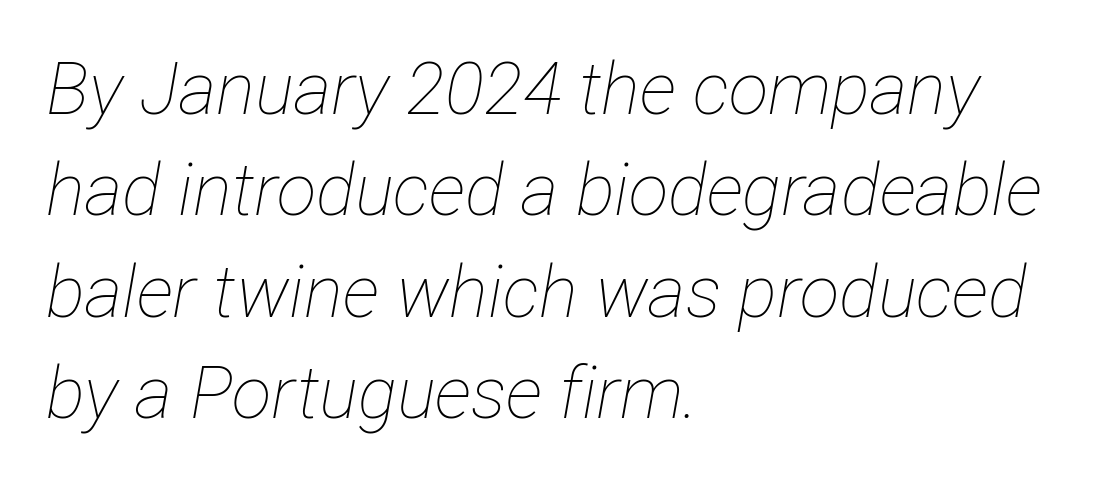
The image shows 73 px thin, condensed type, italic (leaning right); set left-aligned, normal line spacing (1.39x), normal letter spacing, not underlined; low stroke contrast and a medium x-height.
